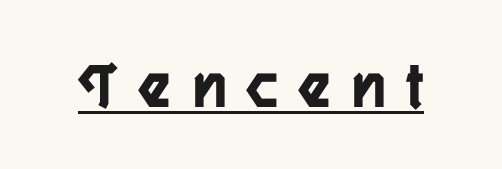
The image shows 70 px condensed sans-serif type, upright; set unusually wide letter spacing (+0.32 em), underlined; low stroke contrast and a medium x-height.
